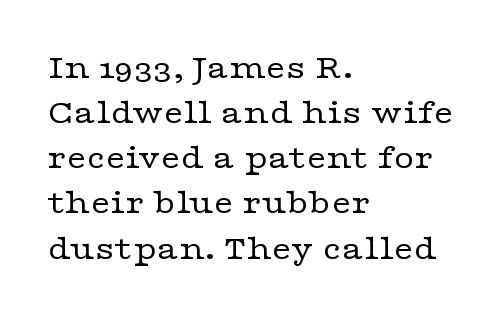
Is the stroke heavy? The answer is a plain regular-or-lighter. No extra tracking has been applied to these lines. The glyphs in this specimen are seriffed. These lines are rendered in a variable-pitch font. Bare-footed words on every line.
